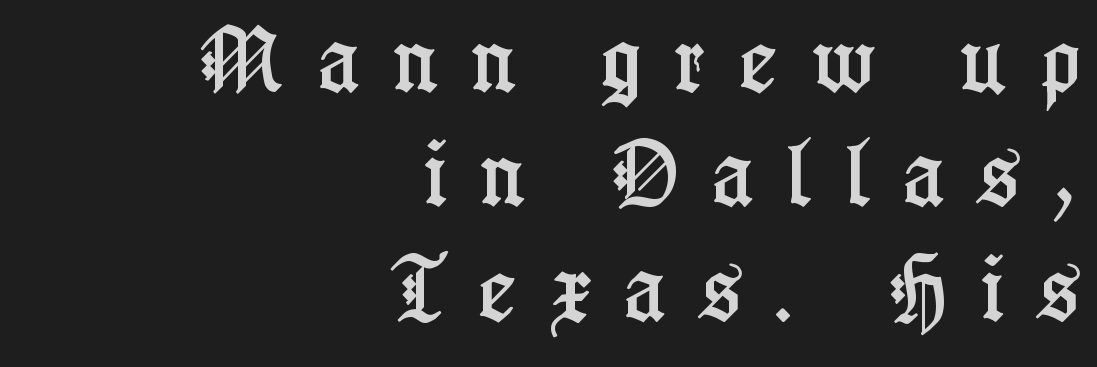
All the whitespace from short lines collects on the left. Glance below the letters and you will spot only blank space. The rendering uses natural spacing where letterforms have individual widths. Baseline-to-baseline distance is the conventional proportion of letter height. Tall strokes in this sample are plumb rather than angled.
